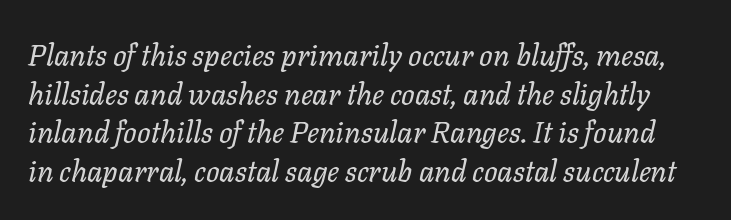
The image shows 30 px regular-weight type, italic (leaning right); set normal line spacing (1.29x), normal letter spacing, not underlined; low stroke contrast and a medium x-height.
